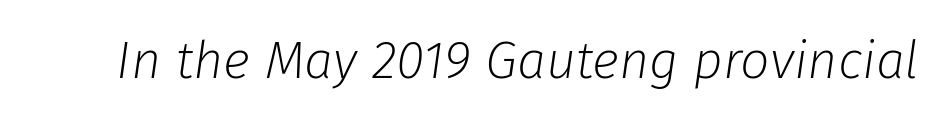
{"italic": "yes", "lean": "right", "slant_degrees": 8, "bold": "no", "weight": "light", "width": "normal", "stroke_contrast": "low", "x_height": "medium", "monospaced": "no", "underline": "no", "letter_spacing": "normal", "letter_spacing_em": 0.0, "glyph_px": 52}
